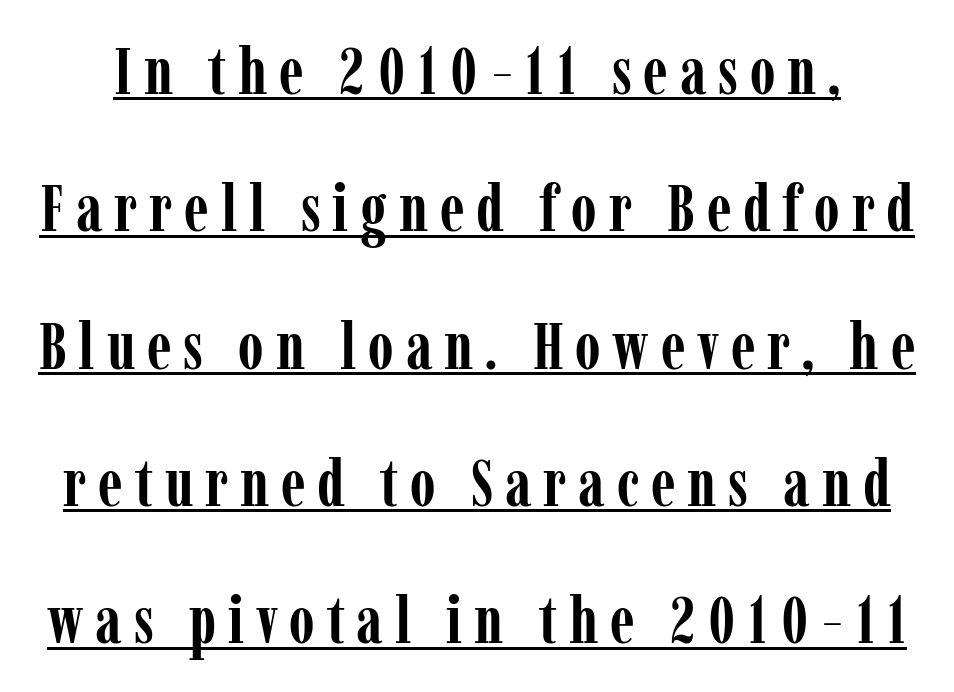
{"serif": "yes", "italic": "no", "bold": "yes", "weight": "semibold", "width": "condensed", "stroke_contrast": "low", "x_height": "medium", "monospaced": "no", "underline": "yes", "line_spacing": "loose", "line_spacing_ratio": 2.08, "glyph_px": 66}
